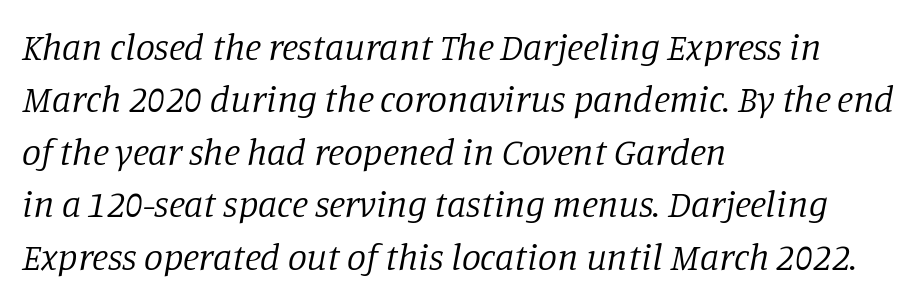
The image shows 38 px regular-weight serif type, italic (leaning right); set left-aligned, normal line spacing (1.38x), normal letter spacing, not underlined; low stroke contrast and a large x-height.
